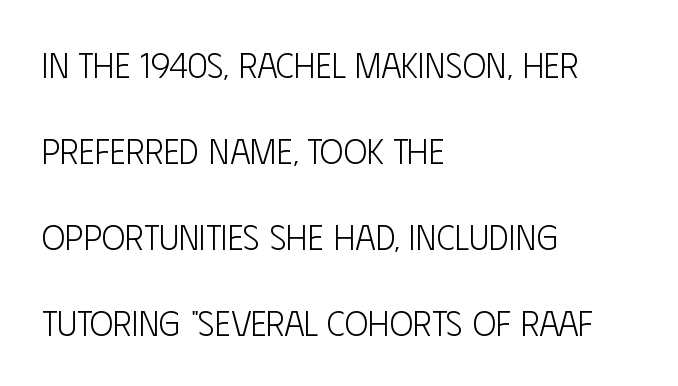
Are there feet on the stems? There aren't — it's a sans. If you drew a line through each stem, it would be perfectly vertical. Character widths vary here, with narrow letters taking less room than wide ones. Weight: not bold — regular or lighter. Reading down the column, the eye jumps a long way to each next line. Observe the ordinary spacing: letters are neighbours, not strangers.
